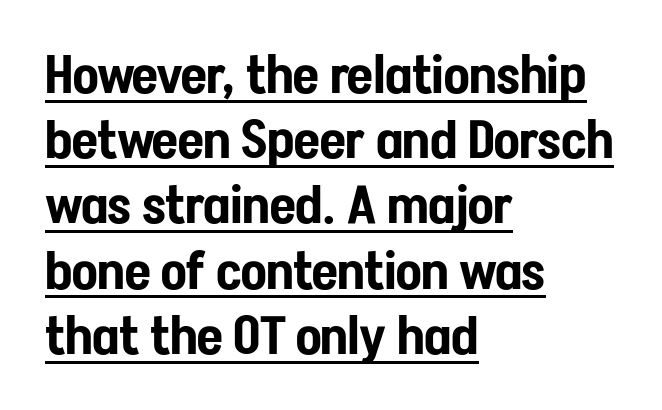
{"serif": "no", "italic": "no", "width": "condensed", "stroke_contrast": "low", "x_height": "medium", "monospaced": "no", "underline": "yes", "align": "left", "line_spacing_ratio": 1.23, "letter_spacing": "normal", "letter_spacing_em": 0.0, "glyph_px": 53}
